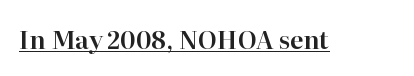
Q: Is the text italic (slanted)? A: No, it is upright.
Q: Is the text underlined? A: Yes.
Q: Is the spacing between letters normal or unusually wide? A: Normal.
